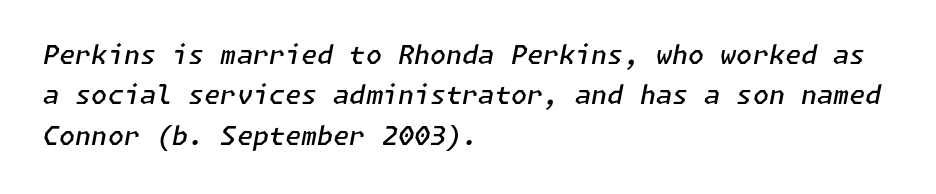
{"italic": "yes", "lean": "right", "slant_degrees": 11, "bold": "semi", "underline": "no", "align": "left", "line_spacing": "normal", "line_spacing_ratio": 1.55, "letter_spacing": "normal", "letter_spacing_em": 0.0, "glyph_px": 26}
